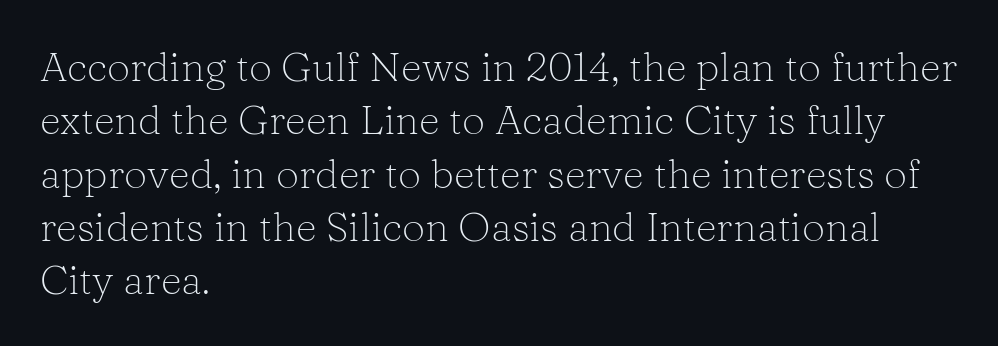
The image shows 41 px light serif type, upright; set left-aligned, normal line spacing (1.3x), normal letter spacing, not underlined; low stroke contrast and a medium x-height.
